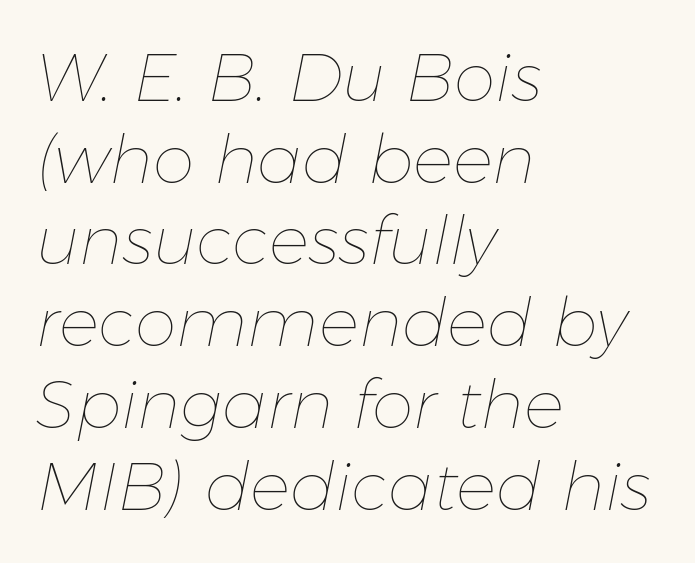
Caption: multi-line text, flush left, ragged right. The typesetting does not lean heavy: it is not bold. Think of a printed novel: that variable character pitch is what you see here. It's the slanting kind of type. This rendering features lettering with no underline.
